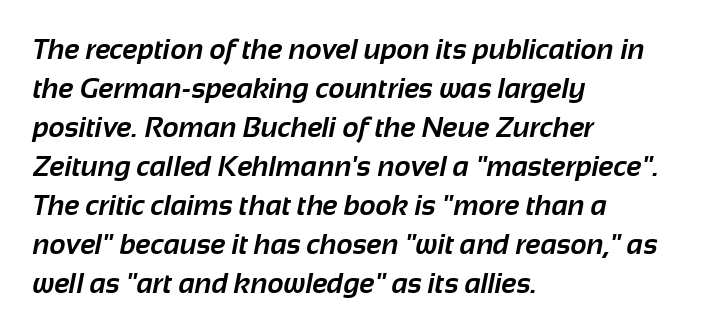
Honestly, there is no underline to notice here at all. What stands out about the letter spacing? Nothing — it is the standard amount. Letterform terminals end flat and unadorned throughout the passage. Set as a true bold cut, around the 700 mark.
